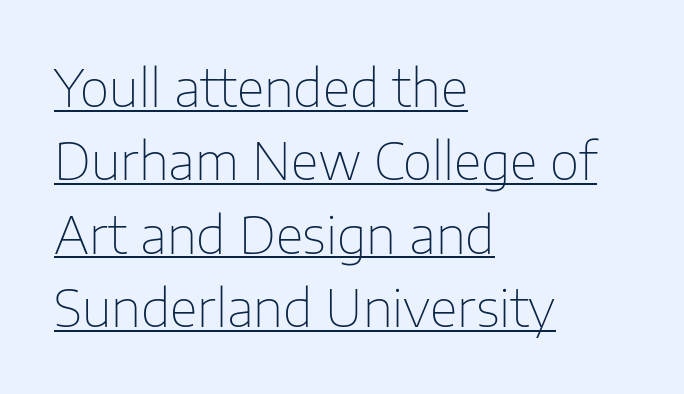
{"serif": "no", "italic": "no", "bold": "no", "weight": "thin", "width": "normal", "stroke_contrast": "low", "x_height": "medium", "monospaced": "no", "underline": "yes", "align": "left", "line_spacing": "normal", "line_spacing_ratio": 1.44, "letter_spacing": "normal", "letter_spacing_em": 0.0, "glyph_px": 51}
